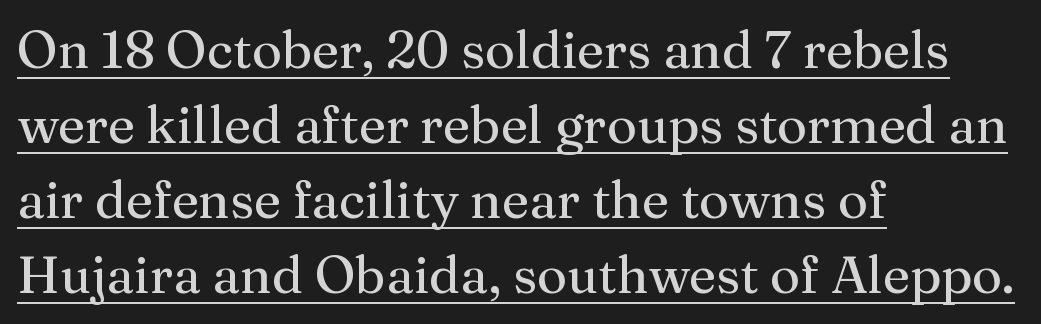
{"serif": "yes", "italic": "no", "bold": "no", "weight": "regular", "width": "normal", "stroke_contrast": "medium", "x_height": "medium", "monospaced": "no", "underline": "yes", "align": "left", "line_spacing": "normal", "line_spacing_ratio": 1.44, "letter_spacing": "normal", "letter_spacing_em": 0.0, "glyph_px": 52}
